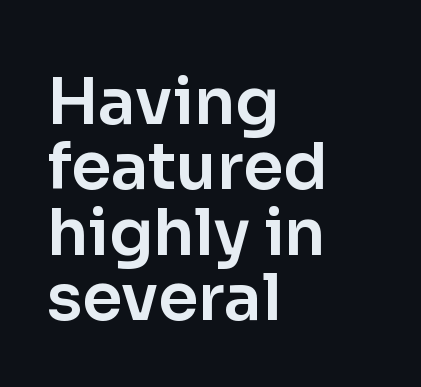
The lines are packed closely together with very little leading. Character widths vary here, with narrow letters taking less room than wide ones. Where is the straight margin? On the left. This sample uses an upright cut, with every glyph sitting square on the baseline. Characters follow at the spacing the type designer built in. Clear beneath every line of the passage.
